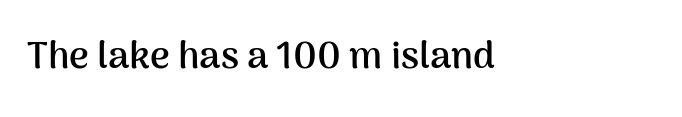
{"serif": "no", "italic": "no", "bold": "yes", "weight": "semibold", "width": "normal", "stroke_contrast": "medium", "x_height": "medium", "monospaced": "no", "underline": "no", "align": "left", "letter_spacing": "normal", "letter_spacing_em": 0.0, "glyph_px": 38}
